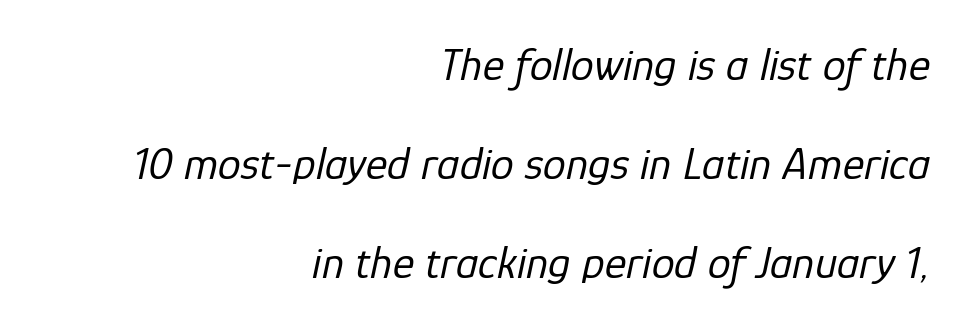
The image shows 46 px regular-weight type, italic (leaning right); set right-aligned, loose line spacing (2.15x), normal letter spacing, not underlined; low stroke contrast and a medium x-height.
